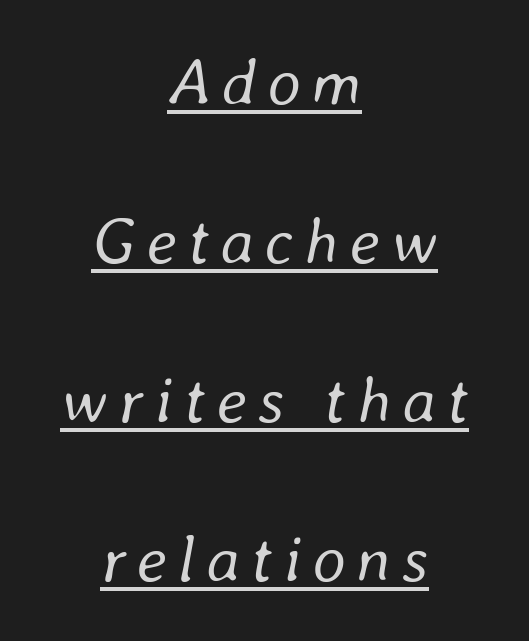
The rendering uses the underline text-decoration. Emphasis-style slanted type is in use. Is there much room between lines? Yes — plenty of vertical air separates them. These lines are centered, leaving both edges ragged.
